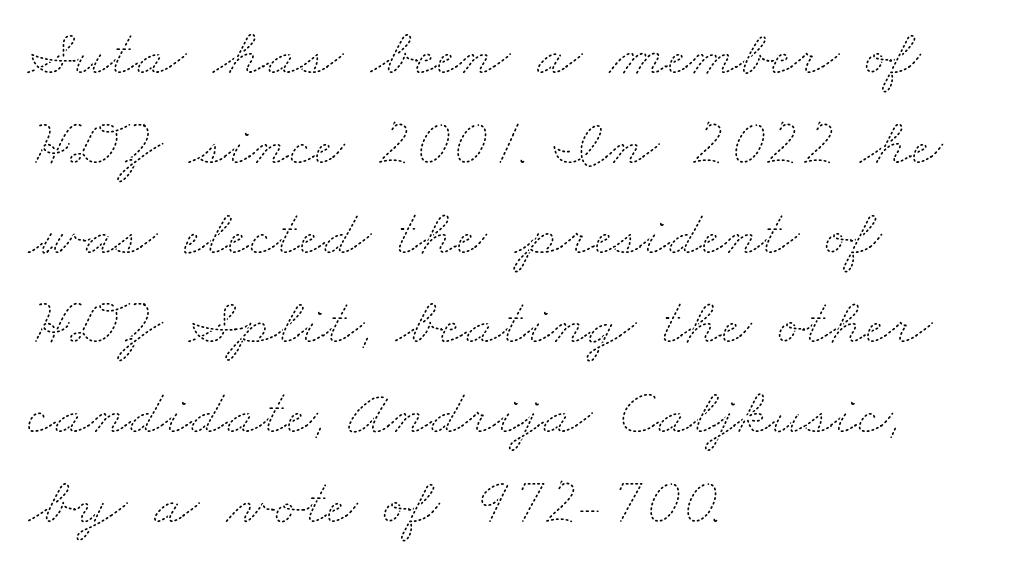
Q: Is the text bold? A: No.
Q: Is the text underlined? A: No.
Q: How is the paragraph aligned? A: Left-aligned.
Q: Is the spacing between letters normal or unusually wide? A: Normal.
Q: Is the spacing between lines tight, normal or loose? A: Normal.
Q: Width (condensed, normal, or wide)? A: Wide.
Q: Stroke contrast? A: Medium.
Q: x-height? A: Small.
Q: Monospaced? A: No.
